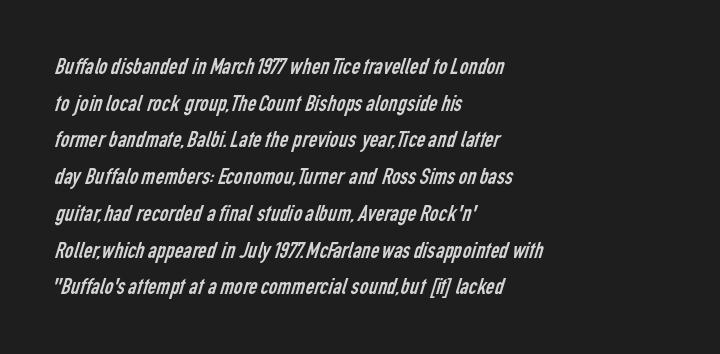
Q: Is the text bold? A: No.
Q: Is the text underlined? A: No.
Q: How is the paragraph aligned? A: Left-aligned.
Q: Is the spacing between letters normal or unusually wide? A: Normal.
Q: Is the spacing between lines tight, normal or loose? A: Normal.
